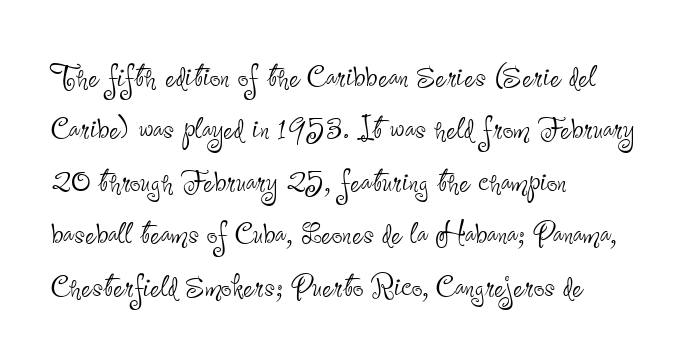
Q: Is the text bold? A: No.
Q: Is the text italic (slanted)? A: Yes.
Q: Is the typeface a serif or a sans-serif typeface? A: Sans-serif.
Q: Is the text underlined? A: No.
Q: How is the paragraph aligned? A: Left-aligned.
Q: Is the spacing between letters normal or unusually wide? A: Normal.
Q: Is the spacing between lines tight, normal or loose? A: Normal.
Q: Width (condensed, normal, or wide)? A: Condensed.
Q: Stroke contrast? A: Low.
Q: x-height? A: Small.
Q: Monospaced? A: No.
